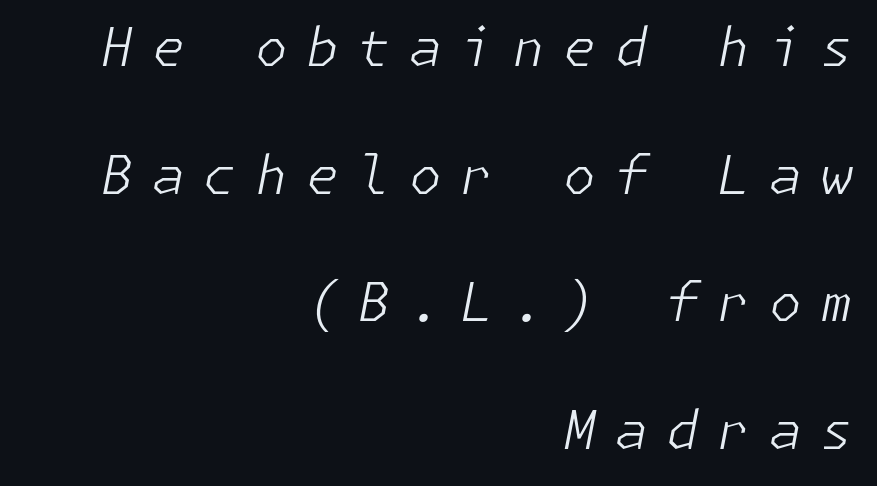
The image shows 53 px light type, italic (leaning right); set right-aligned, loose line spacing (2.41x), unusually wide letter spacing (+0.35 em), not underlined; low stroke contrast and a medium x-height.
